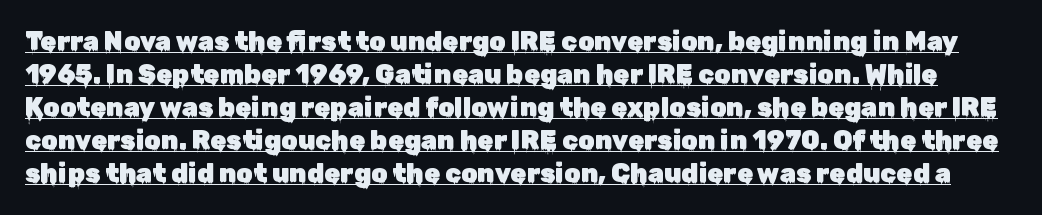
{"italic": "no", "underline": "yes", "line_spacing": "normal", "line_spacing_ratio": 1.27, "letter_spacing": "normal", "letter_spacing_em": 0.0, "glyph_px": 26}
